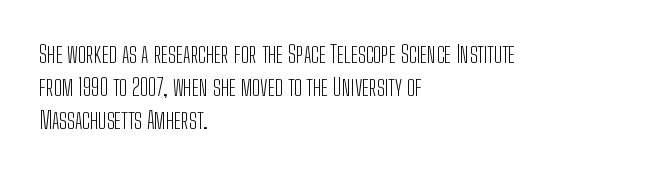
Q: Is the text bold? A: No.
Q: Is the text italic (slanted)? A: No, it is upright.
Q: Is the text underlined? A: No.
Q: How is the paragraph aligned? A: Left-aligned.
Q: Is the spacing between letters normal or unusually wide? A: Normal.
Q: Is the spacing between lines tight, normal or loose? A: Normal.
